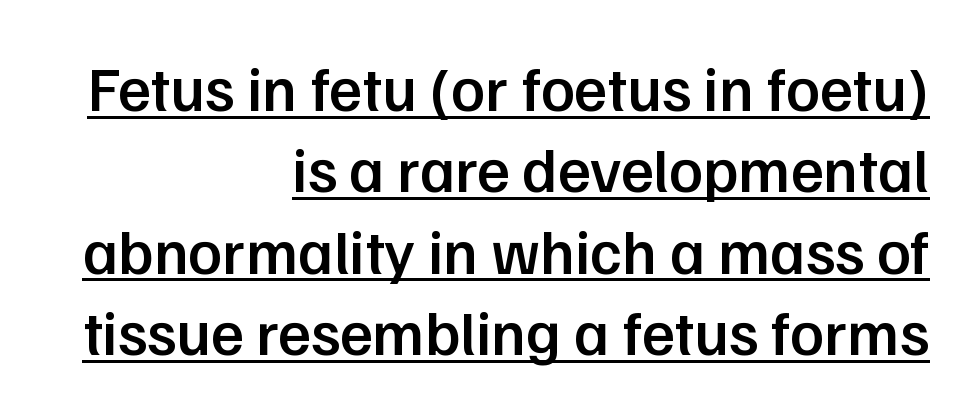
Q: Is the text bold? A: Semi-bold.
Q: Is the text italic (slanted)? A: No, it is upright.
Q: Is the typeface a serif or a sans-serif typeface? A: Sans-serif.
Q: Is the text underlined? A: Yes.
Q: How is the paragraph aligned? A: Right-aligned.
Q: Is the spacing between letters normal or unusually wide? A: Normal.
Q: Is the spacing between lines tight, normal or loose? A: Normal.
Q: Width (condensed, normal, or wide)? A: Normal.
Q: Stroke contrast? A: Low.
Q: x-height? A: Medium.
Q: Monospaced? A: No.
